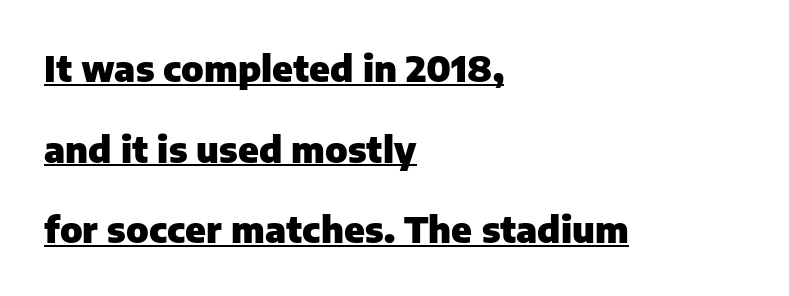
The image shows 36 px heavy sans-serif type, upright; set left-aligned, loose line spacing (2.24x), normal letter spacing, underlined; low stroke contrast and a medium x-height.
